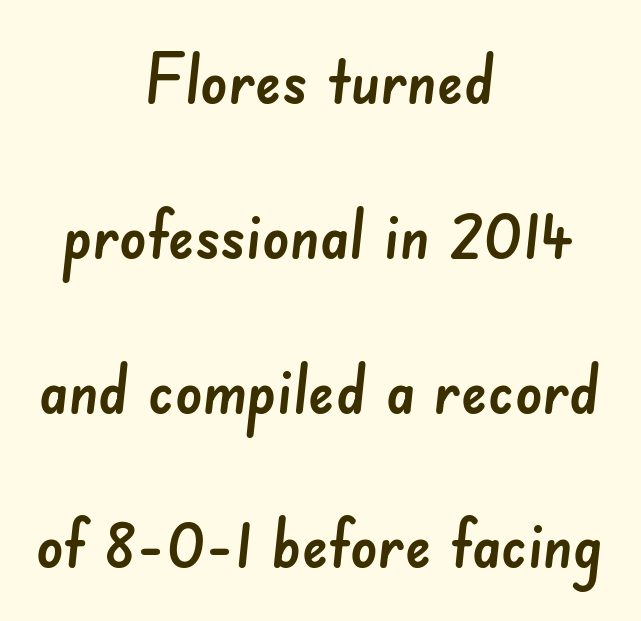
The image shows 67 px sans-serif type; set centered, loose line spacing (2.31x), normal letter spacing, not underlined; low stroke contrast and a small x-height.
